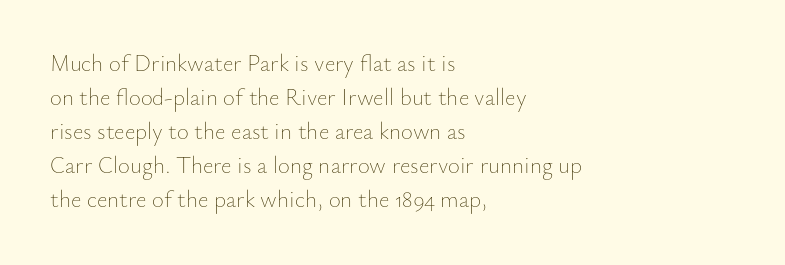
The type sits square on the baseline with zero lean. Stem width sits at or under what a default text font uses. Horizontally, the lines are justified to the leading edge only. This sample keeps an unexceptional amount of space between lines. The space beneath each line is pristine and unruled. There is no visible air inserted between adjacent glyphs.
